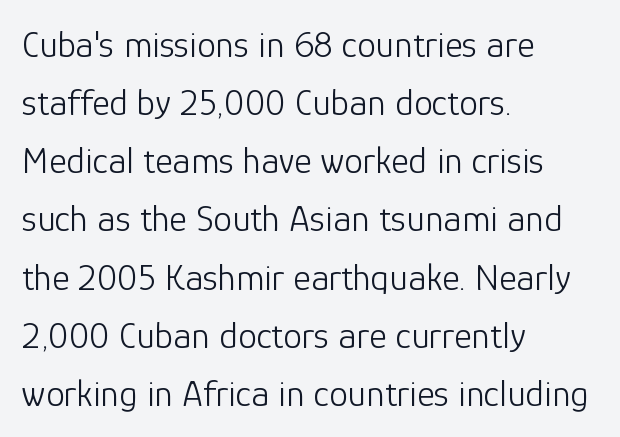
Q: Is the text bold? A: No.
Q: Is the text italic (slanted)? A: No, it is upright.
Q: Is the typeface a serif or a sans-serif typeface? A: Sans-serif.
Q: Is the text underlined? A: No.
Q: How is the paragraph aligned? A: Left-aligned.
Q: Is the spacing between letters normal or unusually wide? A: Normal.
Q: Is the spacing between lines tight, normal or loose? A: Normal.
Q: Width (condensed, normal, or wide)? A: Normal.
Q: Stroke contrast? A: Low.
Q: x-height? A: Medium.
Q: Monospaced? A: No.
